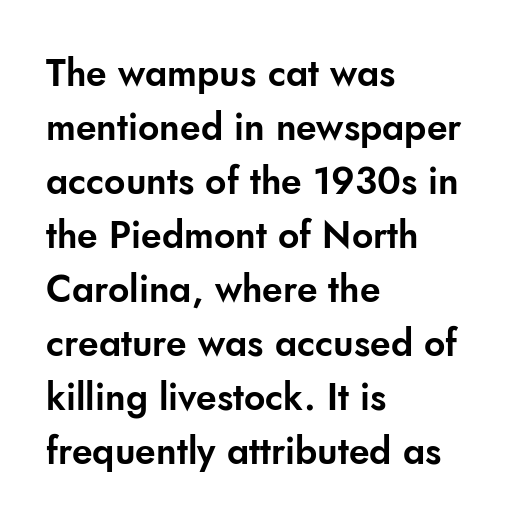
{"serif": "no", "italic": "no", "width": "normal", "stroke_contrast": "low", "x_height": "small", "monospaced": "no", "underline": "no", "align": "left", "line_spacing": "normal", "line_spacing_ratio": 1.46, "letter_spacing": "normal", "letter_spacing_em": 0.0, "glyph_px": 37}
